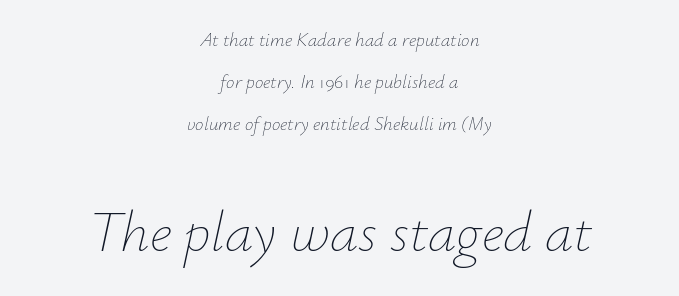
{"italic": "yes", "lean": "right", "slant_degrees": 12, "bold": "no", "weight": "thin", "width": "normal", "stroke_contrast": "low", "x_height": "small", "monospaced": "no", "underline": "no", "align": "center", "line_spacing": "loose", "line_spacing_ratio": 2.2, "letter_spacing": "normal", "letter_spacing_em": 0.0, "larger_block": "second", "size_ratio": 3.0, "glyph_px": 57}
